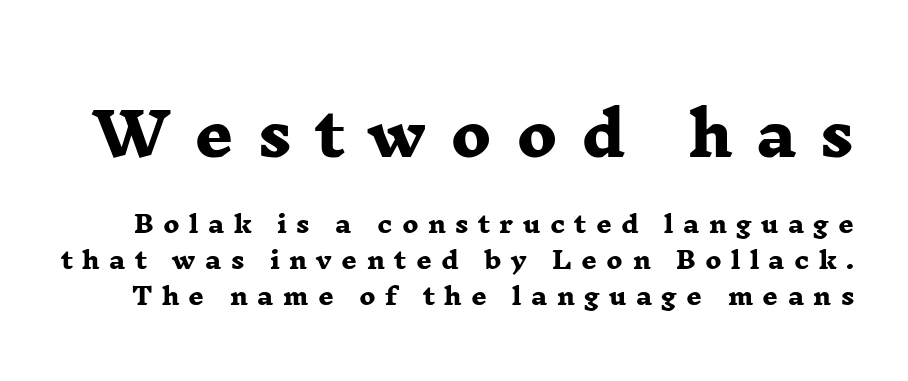
No word sits above an underline. A dark, heavy texture on the line: the type is bold. The gaps between neighbouring characters are conspicuously large. Looks like regular typesetting: each glyph gets only the width it needs. Does the type have serifs? Yes, each stem ends in a small foot. Compared with typical paragraphs, the rows here are spaced about the same.
